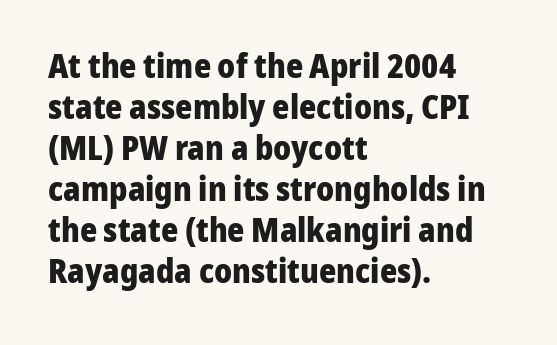
This sample has the flowing, uneven cadence of proportional lettering. Descenders hang freely into open space. Check where the strokes stop: nothing finishes them off — pure sans. Look at the tracking — it's just the regular setting, nothing added.
